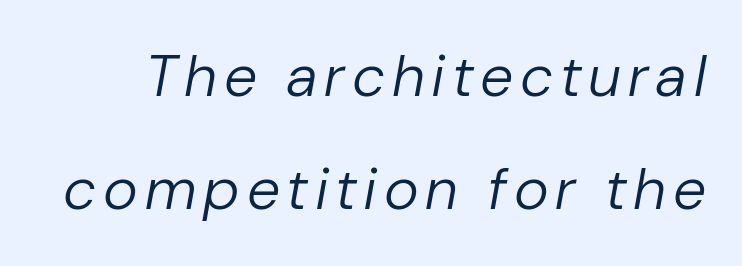
Q: Is the text bold? A: No.
Q: Is the text italic (slanted)? A: Yes, it leans right by about 10 degrees.
Q: Is the text underlined? A: No.
Q: Is the spacing between lines tight, normal or loose? A: Loose.
Q: Width (condensed, normal, or wide)? A: Normal.
Q: Stroke contrast? A: Low.
Q: x-height? A: Medium.
Q: Monospaced? A: No.
